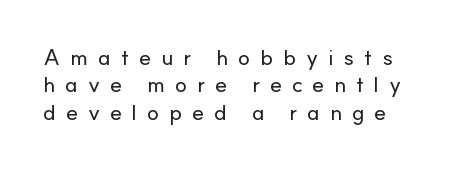
{"italic": "no", "underline": "no", "line_spacing_ratio": 1.24, "letter_spacing": "wide", "letter_spacing_em": 0.45, "glyph_px": 22}
